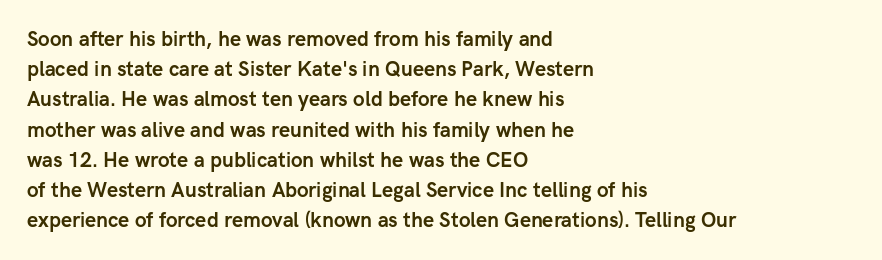
The image shows 20 px bold type, upright; set left-aligned, normal line spacing (1.51x), normal letter spacing, not underlined.
